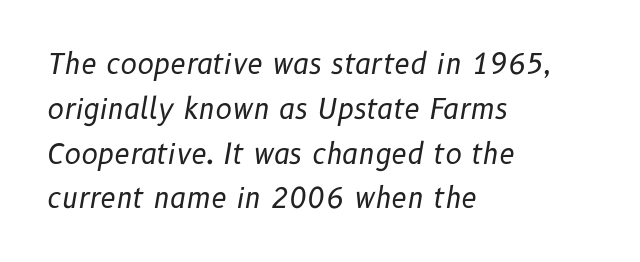
{"italic": "yes", "lean": "right", "slant_degrees": 10, "bold": "no", "weight": "regular", "width": "normal", "stroke_contrast": "low", "x_height": "medium", "monospaced": "no", "underline": "no", "align": "left", "line_spacing": "normal", "line_spacing_ratio": 1.6, "letter_spacing": "normal", "letter_spacing_em": 0.0, "glyph_px": 28}
